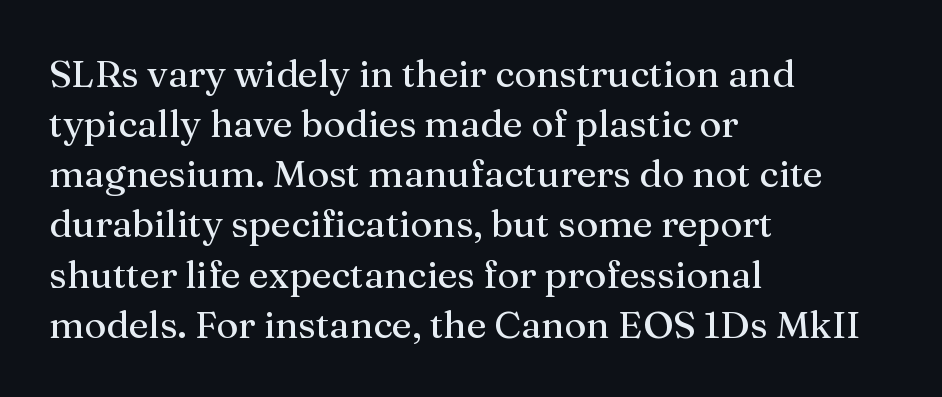
{"serif": "yes", "italic": "no", "bold": "no", "weight": "regular", "width": "normal", "stroke_contrast": "medium", "x_height": "medium", "monospaced": "no", "underline": "no", "align": "left", "line_spacing": "normal", "line_spacing_ratio": 1.32, "letter_spacing": "normal", "letter_spacing_em": 0.0, "glyph_px": 38}
